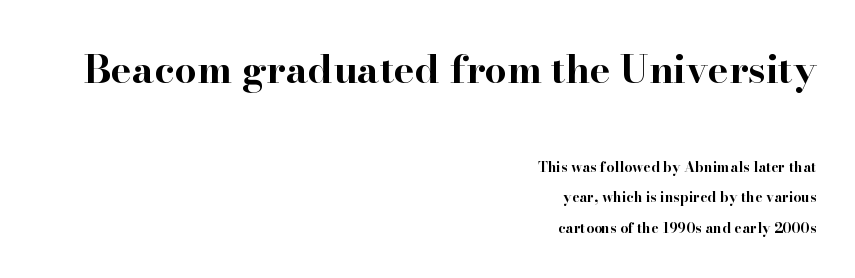
Q: Is the text bold? A: Yes.
Q: Is the text italic (slanted)? A: No, it is upright.
Q: Is the typeface a serif or a sans-serif typeface? A: Serif.
Q: Is the text underlined? A: No.
Q: How is the paragraph aligned? A: Right-aligned.
Q: Is the spacing between letters normal or unusually wide? A: Normal.
Q: Is the spacing between lines tight, normal or loose? A: Loose.
Q: Which block of text is set in a larger size, the first (top) or the second (bottom)? A: The first (top) one.
Q: Width (condensed, normal, or wide)? A: Wide.
Q: Stroke contrast? A: High.
Q: x-height? A: Small.
Q: Monospaced? A: No.
